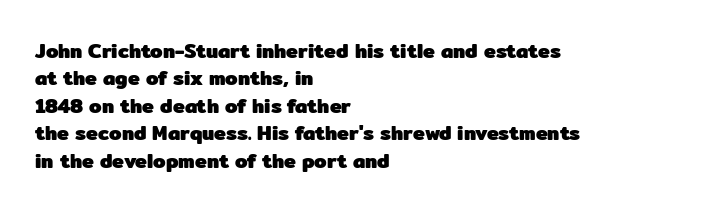
{"italic": "no", "bold": "yes", "underline": "no", "align": "left", "line_spacing": "normal", "line_spacing_ratio": 1.37, "letter_spacing": "normal", "letter_spacing_em": 0.0, "glyph_px": 20}
